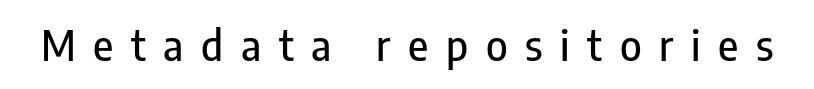
The strip under each line holds only bare page. Looks like regular typesetting: each glyph gets only the width it needs. The designer went with a sans here, leaving each stem footless. Words appear elongated and porous because spacing is wide. It's the straight-up-and-down kind of type.
